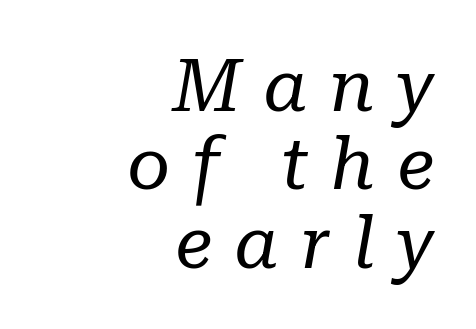
Q: Is the text bold? A: No.
Q: Is the text italic (slanted)? A: Yes, it leans right by about 10 degrees.
Q: Is the typeface a serif or a sans-serif typeface? A: Serif.
Q: Is the text underlined? A: No.
Q: How is the paragraph aligned? A: Right-aligned.
Q: Is the spacing between letters normal or unusually wide? A: Unusually wide.
Q: Is the spacing between lines tight, normal or loose? A: Tight.
Q: Width (condensed, normal, or wide)? A: Normal.
Q: Stroke contrast? A: Low.
Q: x-height? A: Medium.
Q: Monospaced? A: No.
